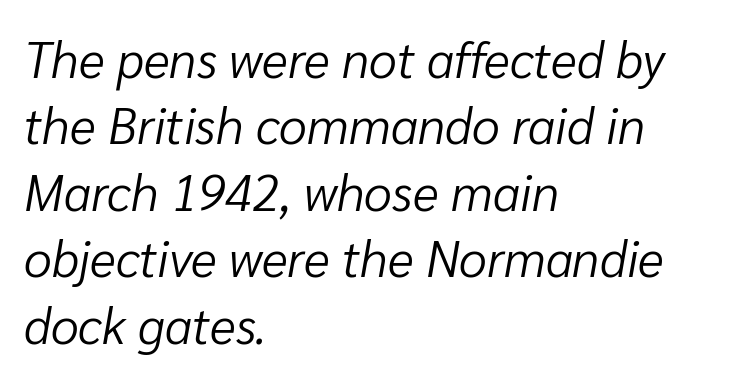
Notice how the stems are inclined rather than vertical — that's the hallmark of italics. Stem width sits at or under what a default text font uses. Each row of text sits above clean, open space. Left-aligned paragraph, ragged on the right. The letterforms sit shoulder to shoulder at normal distance. Looks like regular typesetting: each glyph gets only the width it needs.
